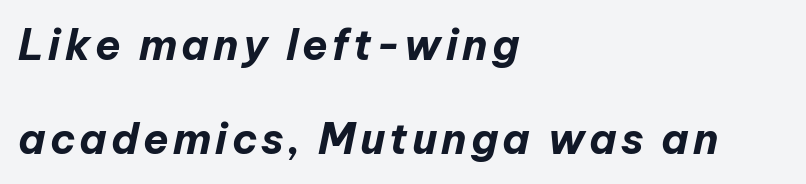
{"italic": "yes", "lean": "right", "slant_degrees": 12, "bold": "yes", "weight": "bold", "width": "normal", "stroke_contrast": "low", "x_height": "medium", "monospaced": "no", "underline": "no", "align": "left", "line_spacing": "loose", "line_spacing_ratio": 2.23, "glyph_px": 42}
